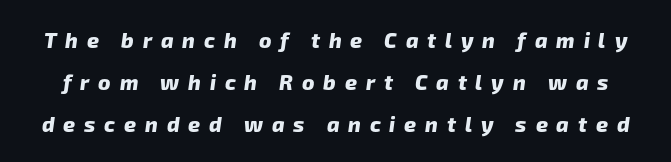
Q: Is the text bold? A: Yes.
Q: Is the text underlined? A: No.
Q: Is the spacing between letters normal or unusually wide? A: Unusually wide.
Q: Is the spacing between lines tight, normal or loose? A: Loose.
